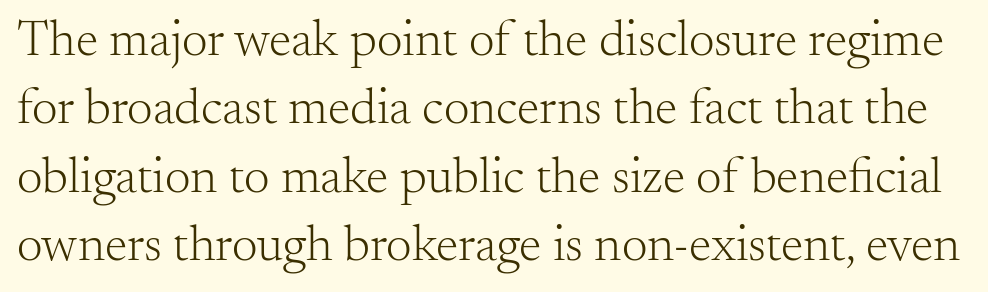
{"serif": "yes", "italic": "no", "bold": "no", "weight": "light", "width": "normal", "stroke_contrast": "medium", "x_height": "small", "monospaced": "no", "underline": "no", "line_spacing": "normal", "line_spacing_ratio": 1.34, "letter_spacing": "normal", "letter_spacing_em": 0.0, "glyph_px": 51}
